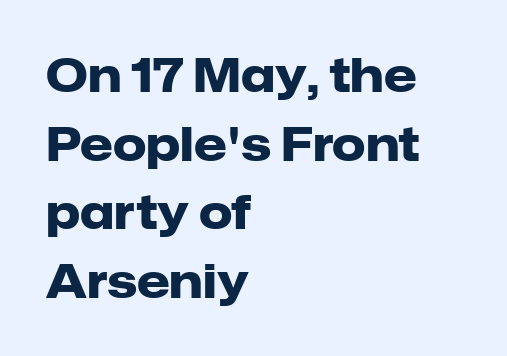
Q: Is the text bold? A: Yes.
Q: Is the text italic (slanted)? A: No, it is upright.
Q: Is the typeface a serif or a sans-serif typeface? A: Sans-serif.
Q: Is the text underlined? A: No.
Q: How is the paragraph aligned? A: Left-aligned.
Q: Is the spacing between letters normal or unusually wide? A: Normal.
Q: Is the spacing between lines tight, normal or loose? A: Normal.
Q: Width (condensed, normal, or wide)? A: Normal.
Q: Stroke contrast? A: Low.
Q: x-height? A: Medium.
Q: Monospaced? A: No.
